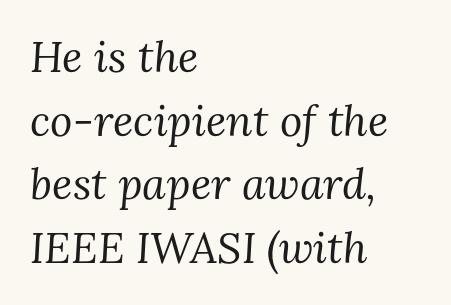
Q: Is the text bold? A: No.
Q: Is the text italic (slanted)? A: Yes, it leans right by about 3 degrees.
Q: Is the typeface a serif or a sans-serif typeface? A: Serif.
Q: Is the text underlined? A: No.
Q: How is the paragraph aligned? A: Left-aligned.
Q: Is the spacing between letters normal or unusually wide? A: Normal.
Q: Is the spacing between lines tight, normal or loose? A: Normal.
Q: Width (condensed, normal, or wide)? A: Normal.
Q: Stroke contrast? A: Medium.
Q: x-height? A: Medium.
Q: Monospaced? A: No.
